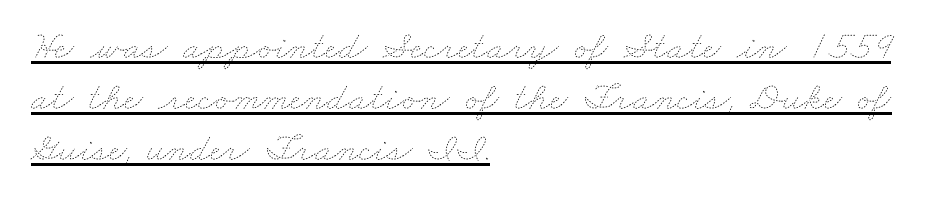
The image shows 40 px thin, wide type; set left-aligned, normal line spacing (1.27x), normal letter spacing, underlined; low stroke contrast and a small x-height.
